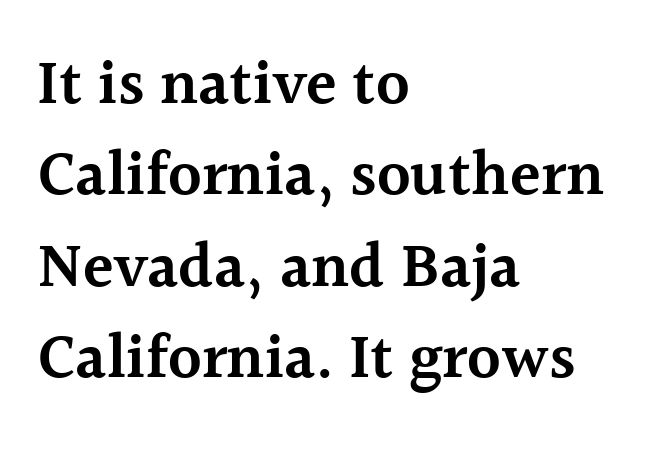
The image shows 63 px semibold serif type, upright; set left-aligned, normal line spacing (1.45x), normal letter spacing, not underlined; a medium x-height.
